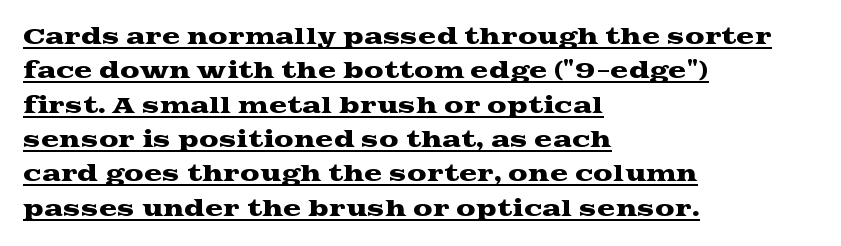
{"italic": "no", "underline": "yes", "align": "left", "line_spacing": "normal", "line_spacing_ratio": 1.56, "letter_spacing": "normal", "letter_spacing_em": 0.0, "glyph_px": 22}
